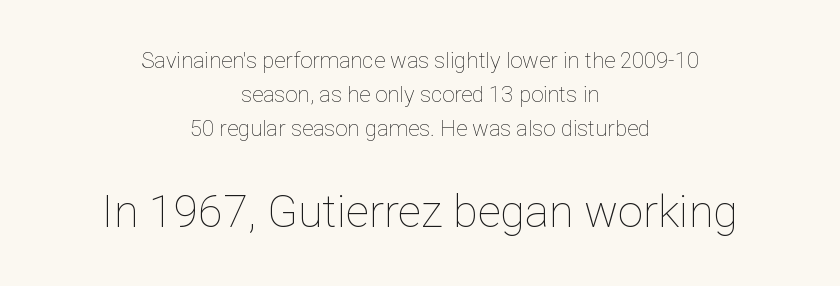
The image shows 45 px thin type, upright; set centered, normal line spacing (1.55x), normal letter spacing, not underlined; the second (bottom) block is 2.05x larger; low stroke contrast and a medium x-height.
